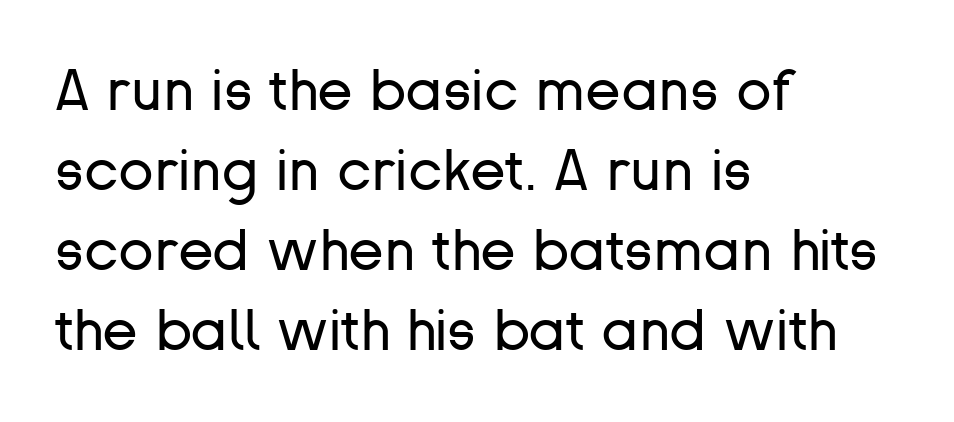
The letters advance in unequal steps, a hallmark of proportional type. The strip under each line holds only bare page. The designer left line spacing at the default. Spacing between characters is what you'd get straight out of the box. Every stem runs plumb, perpendicular to the baseline. The paragraph shown leans on its left margin.
